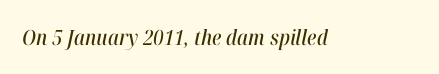
The image shows 21 px text type, italic (leaning right); set normal letter spacing, not underlined.
